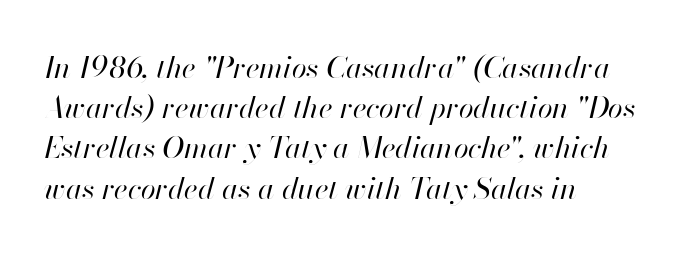
{"italic": "yes", "lean": "right", "slant_degrees": 13, "bold": "no", "weight": "regular", "width": "normal", "stroke_contrast": "high", "x_height": "small", "monospaced": "no", "underline": "no", "align": "left", "line_spacing": "normal", "line_spacing_ratio": 1.34, "letter_spacing": "normal", "letter_spacing_em": 0.0, "glyph_px": 30}
